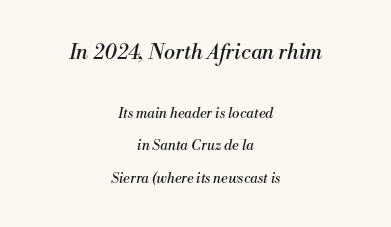
A great deal of white space separates one row of letters from the next. Two sizes are in play, and the larger belongs to the first block. These lines were composed using italics. Words appear dense and cohesive because spacing is normal. Caption: face not bold, strokes unweighted. Nobody drew a line under any word here.
